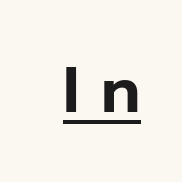
Stroke terminals: plain, sans-serif. Spacing between characters has been opened up far beyond the box default. The sample's only ornament is a line tracing under the words. Is this a fixed-width face? No — the glyphs have proportional, varying widths.
